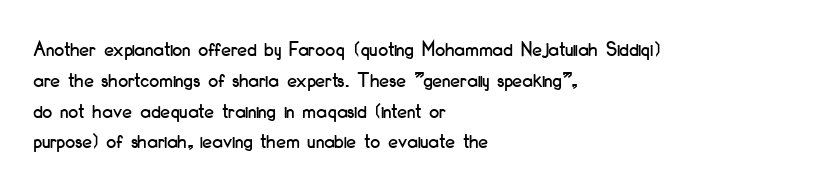
Q: Is the text italic (slanted)? A: No, it is upright.
Q: Is the text underlined? A: No.
Q: How is the paragraph aligned? A: Left-aligned.
Q: Is the spacing between letters normal or unusually wide? A: Normal.
Q: Is the spacing between lines tight, normal or loose? A: Normal.
